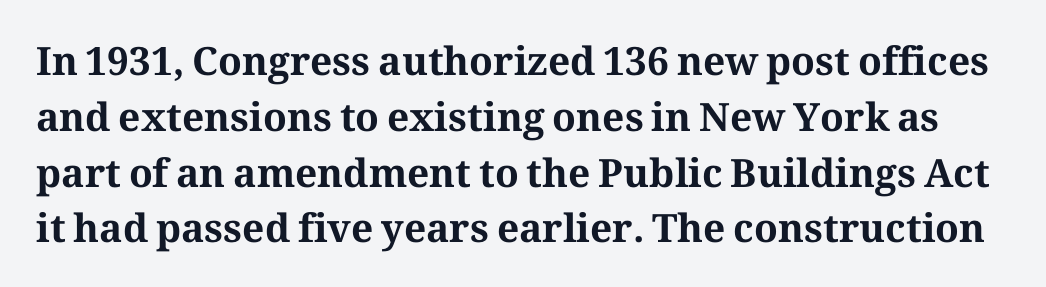
Q: Is the text bold? A: Yes.
Q: Is the text italic (slanted)? A: No, it is upright.
Q: Is the typeface a serif or a sans-serif typeface? A: Serif.
Q: Is the text underlined? A: No.
Q: Is the spacing between letters normal or unusually wide? A: Normal.
Q: Is the spacing between lines tight, normal or loose? A: Normal.
Q: Width (condensed, normal, or wide)? A: Normal.
Q: Stroke contrast? A: Medium.
Q: x-height? A: Medium.
Q: Monospaced? A: No.
